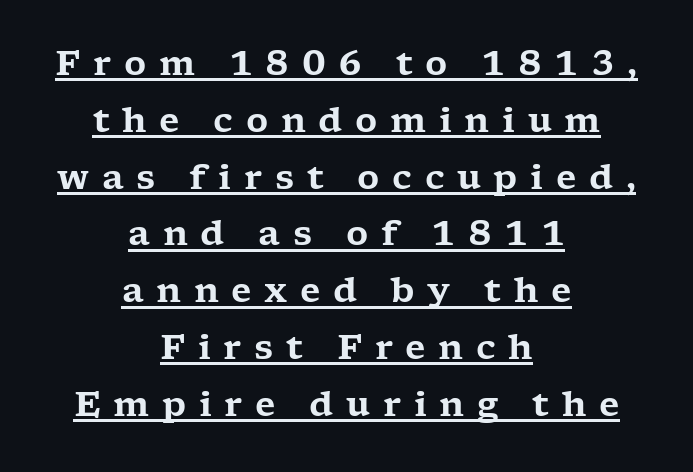
The image shows 34 px wide serif type, upright; set centered, normal line spacing (1.67x), unusually wide letter spacing (+0.37 em), underlined; low stroke contrast and a medium x-height.
